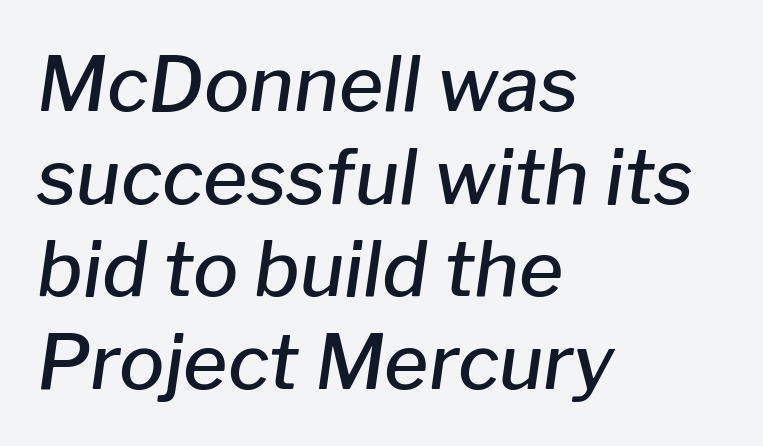
{"italic": "yes", "lean": "right", "slant_degrees": 8, "bold": "semi", "weight": "semibold", "width": "normal", "stroke_contrast": "low", "x_height": "medium", "monospaced": "no", "underline": "no", "align": "left", "line_spacing_ratio": 1.22, "letter_spacing": "normal", "letter_spacing_em": 0.0, "glyph_px": 76}
